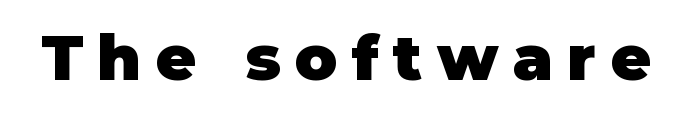
{"serif": "no", "italic": "no", "bold": "yes", "weight": "heavy", "width": "normal", "stroke_contrast": "low", "x_height": "large", "monospaced": "no", "underline": "no", "letter_spacing": "wide", "letter_spacing_em": 0.23, "glyph_px": 63}
